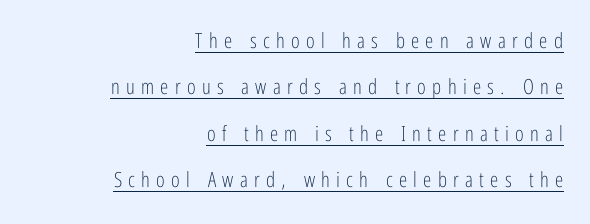
{"italic": "no", "bold": "no", "underline": "yes", "align": "right", "line_spacing": "loose", "line_spacing_ratio": 2.21, "letter_spacing": "wide", "letter_spacing_em": 0.3, "glyph_px": 21}
